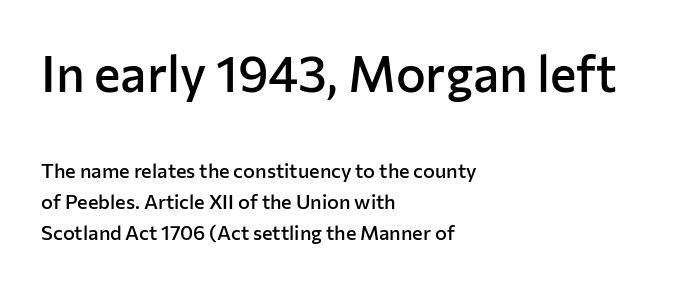
In terms of letterform style, serifs are entirely absent. The letters stand upright; this is a roman face. Reading down the block, your eye returns to a fixed left position each line. The horizontal fit of the characters is conventional and even. These lines sit exactly where default settings would place them.
